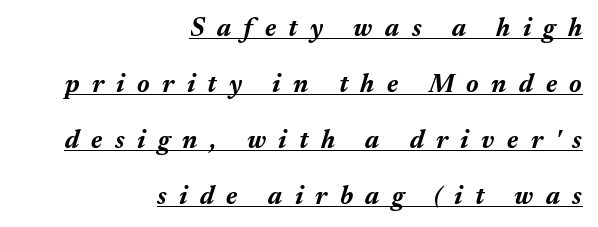
The image shows 26 px bold type, italic (leaning right); set right-aligned, loose line spacing (2.15x), unusually wide letter spacing (+0.48 em), underlined.
